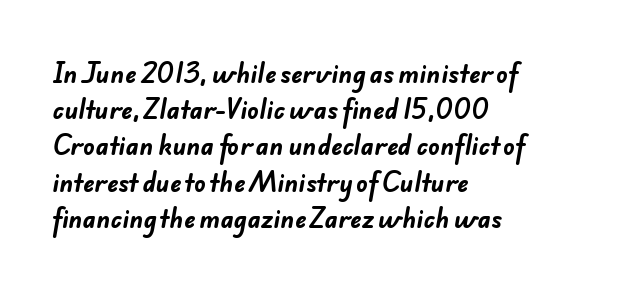
Q: Is the text bold? A: Yes.
Q: Is the text underlined? A: No.
Q: How is the paragraph aligned? A: Left-aligned.
Q: Is the spacing between letters normal or unusually wide? A: Normal.
Q: Is the spacing between lines tight, normal or loose? A: Normal.
